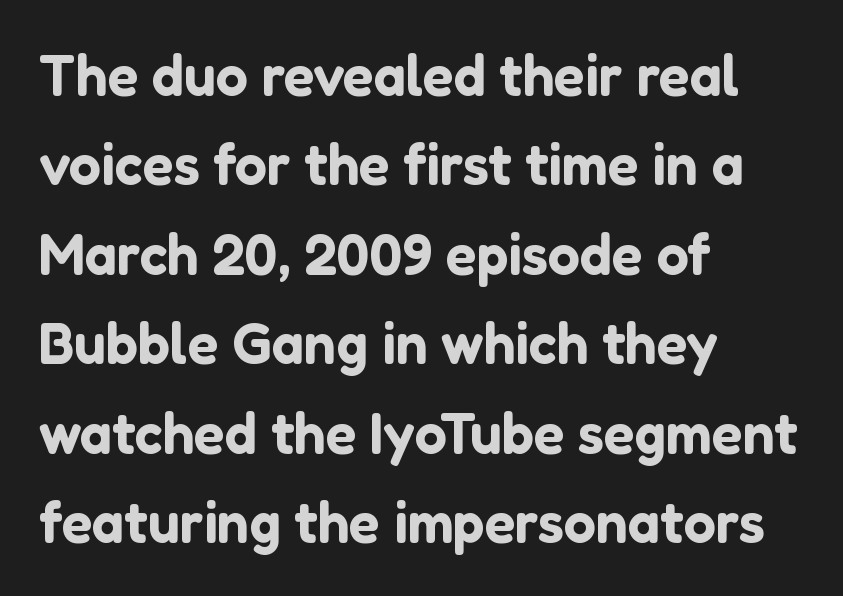
Q: Is the text italic (slanted)? A: No, it is upright.
Q: Is the typeface a serif or a sans-serif typeface? A: Sans-serif.
Q: Is the text underlined? A: No.
Q: How is the paragraph aligned? A: Left-aligned.
Q: Is the spacing between letters normal or unusually wide? A: Normal.
Q: Is the spacing between lines tight, normal or loose? A: Normal.
Q: Width (condensed, normal, or wide)? A: Normal.
Q: Stroke contrast? A: Low.
Q: x-height? A: Medium.
Q: Monospaced? A: No.
